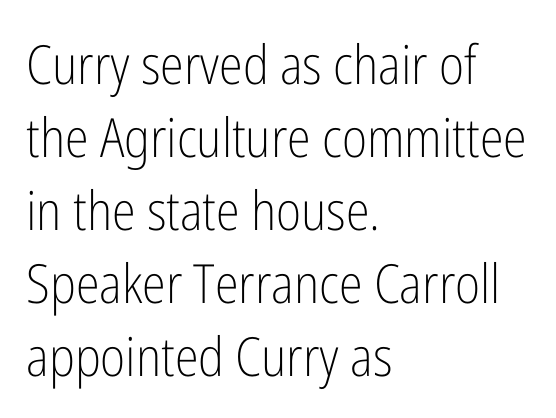
The image shows 54 px light, condensed sans-serif type, upright; set left-aligned, normal line spacing (1.35x), normal letter spacing, not underlined; low stroke contrast and a medium x-height.
